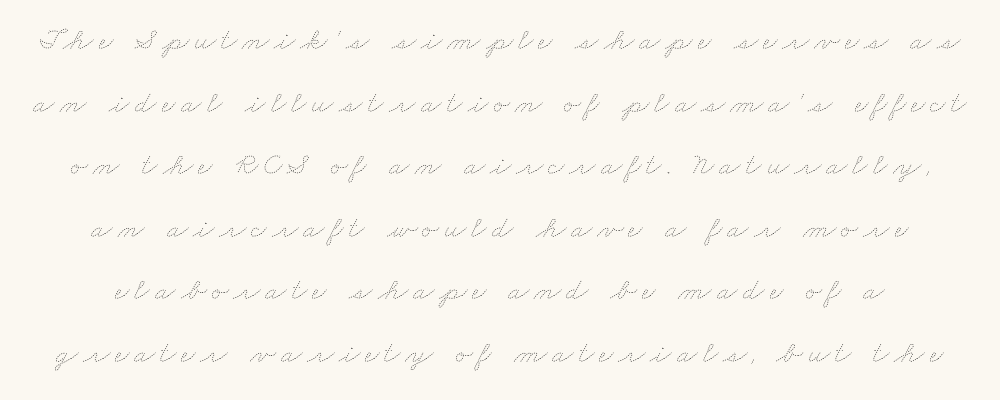
{"bold": "no", "weight": "thin", "width": "wide", "stroke_contrast": "low", "x_height": "small", "monospaced": "no", "underline": "no", "line_spacing": "loose", "line_spacing_ratio": 2.02, "glyph_px": 31}
